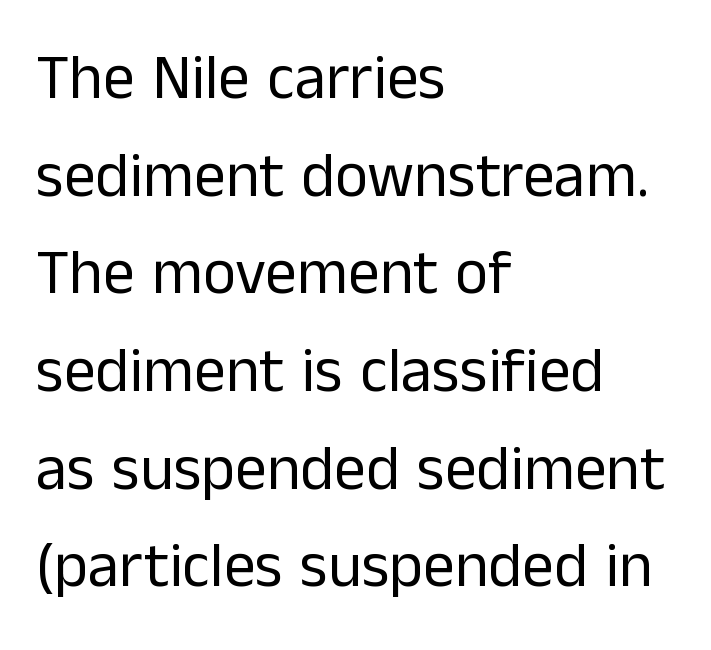
Q: Is the text bold? A: No.
Q: Is the text italic (slanted)? A: No, it is upright.
Q: Is the typeface a serif or a sans-serif typeface? A: Sans-serif.
Q: Is the text underlined? A: No.
Q: How is the paragraph aligned? A: Left-aligned.
Q: Is the spacing between letters normal or unusually wide? A: Normal.
Q: Is the spacing between lines tight, normal or loose? A: Normal.
Q: Width (condensed, normal, or wide)? A: Normal.
Q: Stroke contrast? A: Low.
Q: x-height? A: Medium.
Q: Monospaced? A: No.
